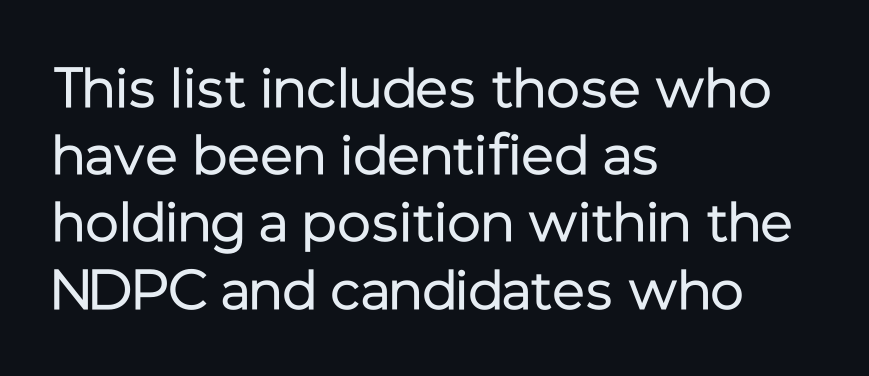
{"serif": "no", "italic": "no", "bold": "no", "weight": "regular", "width": "normal", "stroke_contrast": "low", "x_height": "medium", "monospaced": "no", "underline": "no", "align": "left", "line_spacing_ratio": 1.2, "letter_spacing": "normal", "letter_spacing_em": 0.0, "glyph_px": 56}
